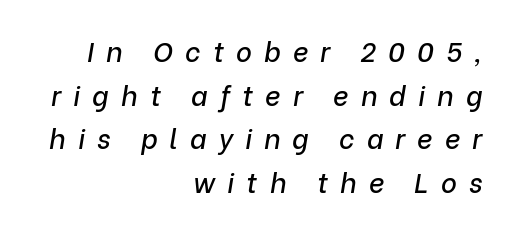
Q: Is the text italic (slanted)? A: Yes, it leans right by about 9 degrees.
Q: Is the text underlined? A: No.
Q: How is the paragraph aligned? A: Right-aligned.
Q: Is the spacing between letters normal or unusually wide? A: Unusually wide.
Q: Is the spacing between lines tight, normal or loose? A: Normal.
